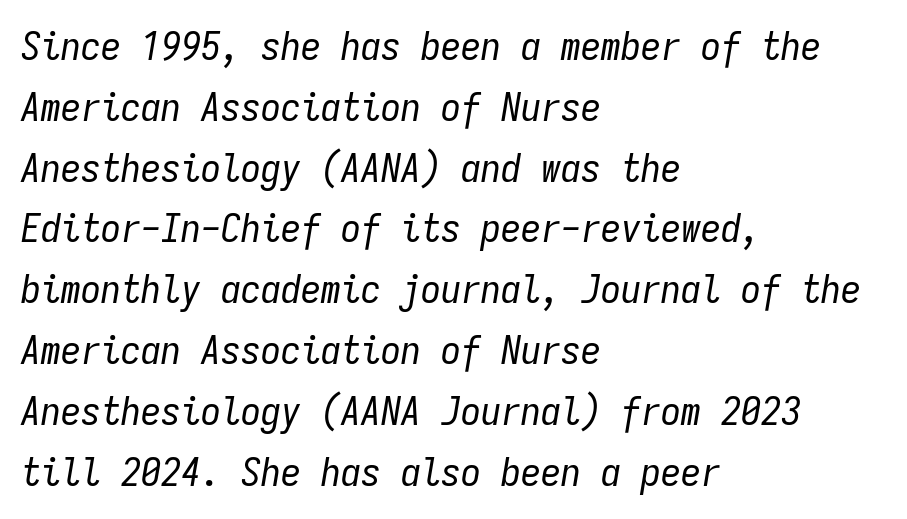
Q: Is the text bold? A: No.
Q: Is the text italic (slanted)? A: Yes, it leans right by about 9 degrees.
Q: Is the text underlined? A: No.
Q: How is the paragraph aligned? A: Left-aligned.
Q: Is the spacing between letters normal or unusually wide? A: Normal.
Q: Is the spacing between lines tight, normal or loose? A: Normal.
Q: Width (condensed, normal, or wide)? A: Condensed.
Q: Stroke contrast? A: Low.
Q: x-height? A: Medium.
Q: Monospaced? A: Yes.
